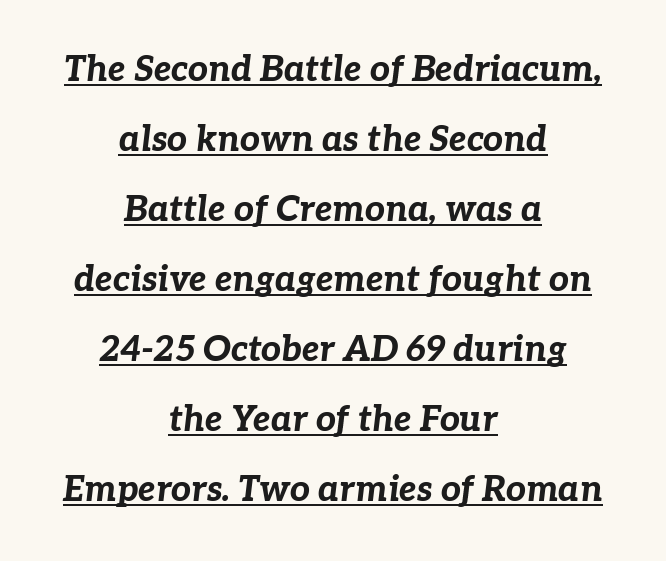
Q: Is the text bold? A: Yes.
Q: Is the text italic (slanted)? A: Yes, it leans right by about 7 degrees.
Q: Is the text underlined? A: Yes.
Q: How is the paragraph aligned? A: Centered.
Q: Is the spacing between letters normal or unusually wide? A: Normal.
Q: Is the spacing between lines tight, normal or loose? A: Loose.
Q: Width (condensed, normal, or wide)? A: Normal.
Q: Stroke contrast? A: Low.
Q: x-height? A: Medium.
Q: Monospaced? A: No.
